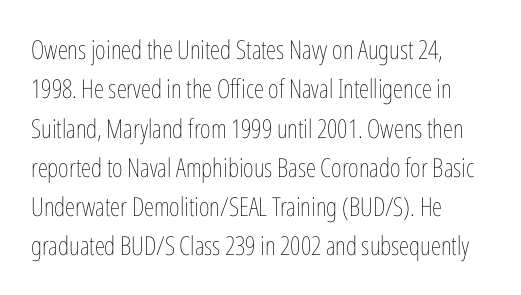
{"italic": "no", "bold": "no", "underline": "no", "align": "left", "line_spacing": "normal", "line_spacing_ratio": 1.51, "letter_spacing": "normal", "letter_spacing_em": 0.0, "glyph_px": 26}
